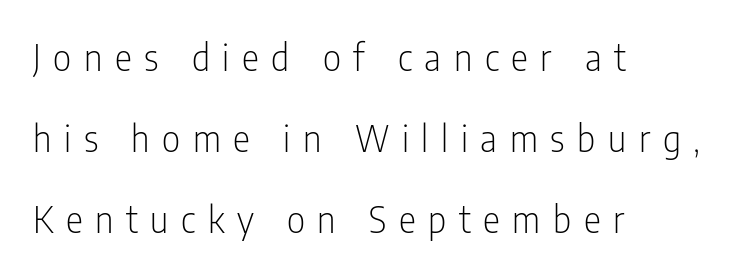
Q: Is the text bold? A: No.
Q: Is the text italic (slanted)? A: No, it is upright.
Q: Is the typeface a serif or a sans-serif typeface? A: Sans-serif.
Q: Is the text underlined? A: No.
Q: How is the paragraph aligned? A: Left-aligned.
Q: Is the spacing between letters normal or unusually wide? A: Unusually wide.
Q: Is the spacing between lines tight, normal or loose? A: Loose.
Q: Width (condensed, normal, or wide)? A: Condensed.
Q: Stroke contrast? A: Low.
Q: x-height? A: Medium.
Q: Monospaced? A: No.
